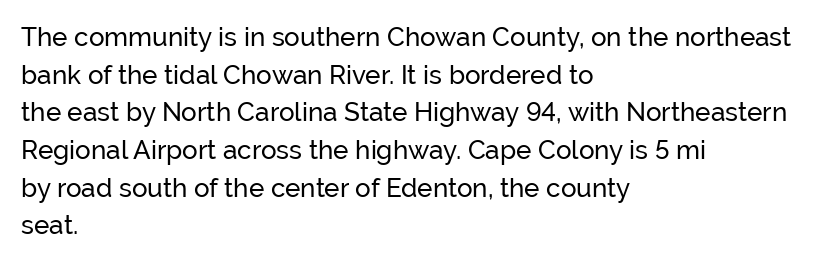
Which margin do the lines hug? The left one — the right edge is uneven. This sample uses plain, unmodified letter spacing. Glance below the letters and you will spot only blank space. Baseline-to-baseline distance is the conventional proportion of letter height.
